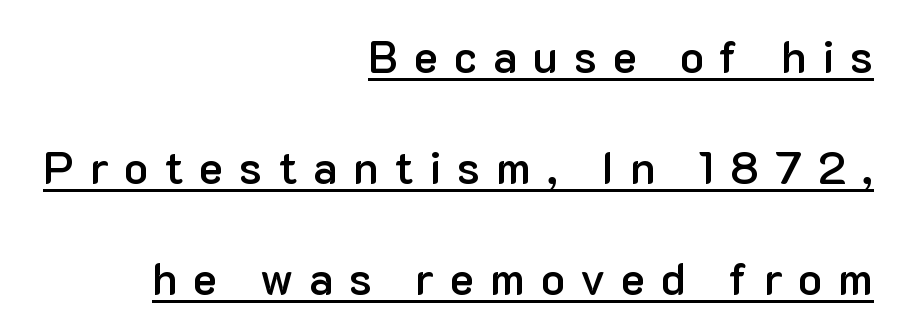
This sample has the flowing, uneven cadence of proportional lettering. Every word sits above its own underline. A flush-right, rag-left setting is used for this passage. No feet cap the strokes, marking this as sans-serif type.
